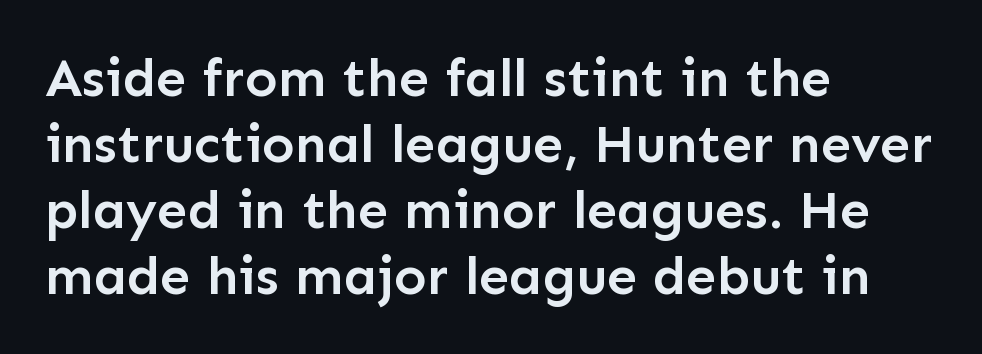
The image shows 54 px semibold sans-serif type, upright; set left-aligned, line spacing 1.22x, normal letter spacing, not underlined; low stroke contrast and a medium x-height.
